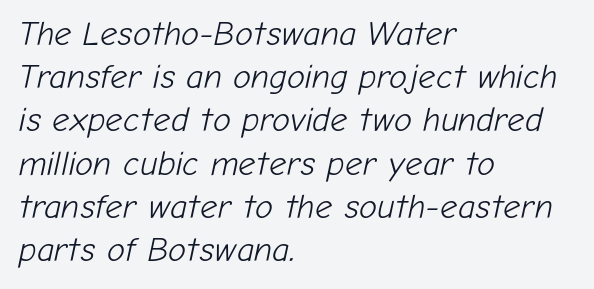
The image shows 34 px light type, italic (leaning right); set left-aligned, normal line spacing (1.27x), normal letter spacing, not underlined; low stroke contrast and a medium x-height.
